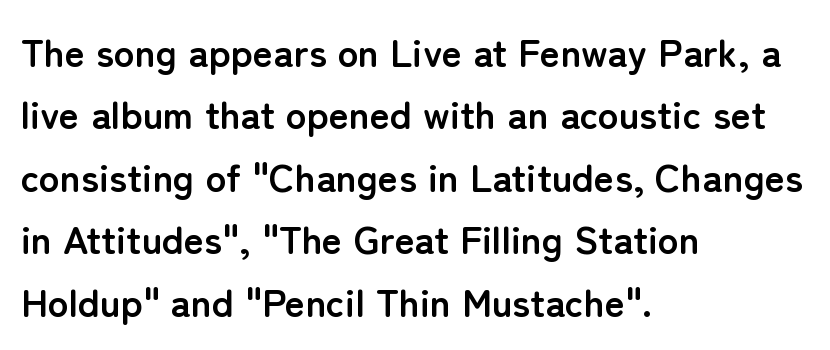
Chunky letters — that's bold for sure. Look at the tracking — it's just the regular setting, nothing added. The lettering holds an erect, upright posture throughout. The face used here is proportionally spaced, like ordinary book or web type. I'd call this a sans setting — the letters go barefoot.
